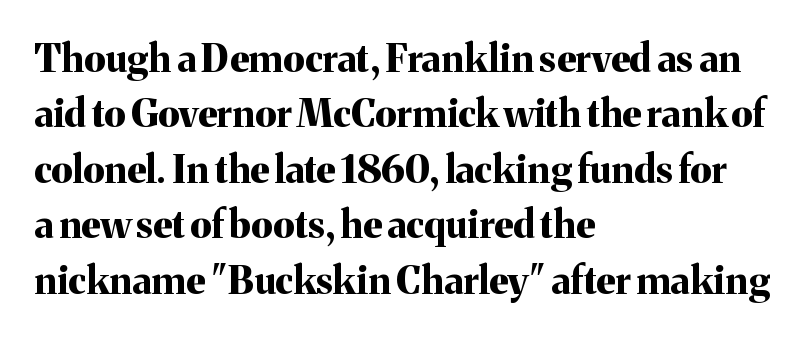
Rendered with straight, roman letterforms. Students, observe: this is what conventionally led text looks like. Serif or sans? Serif — the stroke terminals have little feet. The face used here is proportionally spaced, like ordinary book or web type. The foot of each line stays bare and open. One-word summary of the alignment: left.
